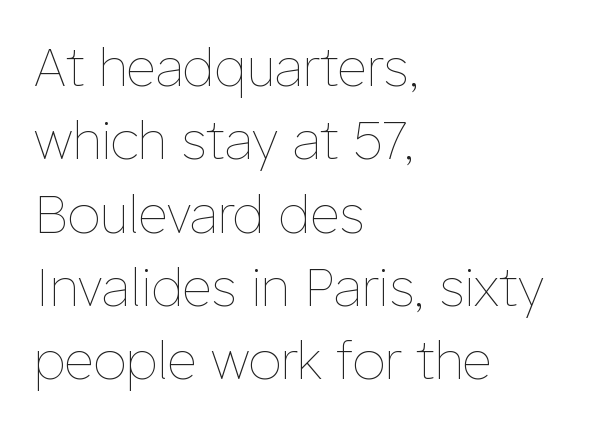
Has an underline been added? It has not. The letters stand straight up with perfectly vertical stems. The weight would be labelled regular, book, light, or lighter still. This rendering leaves character spacing at its baseline value. Reading down the block, your eye returns to a fixed left position each line.
